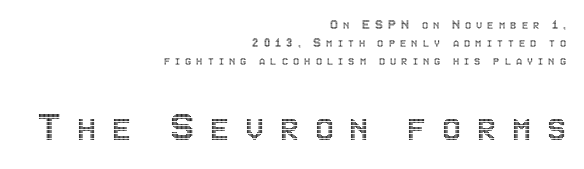
The image shows 43 px condensed type, upright; set right-aligned, normal line spacing (1.29x), unusually wide letter spacing (+0.36 em), not underlined; the second (bottom) block is 3.07x larger; a large x-height.
